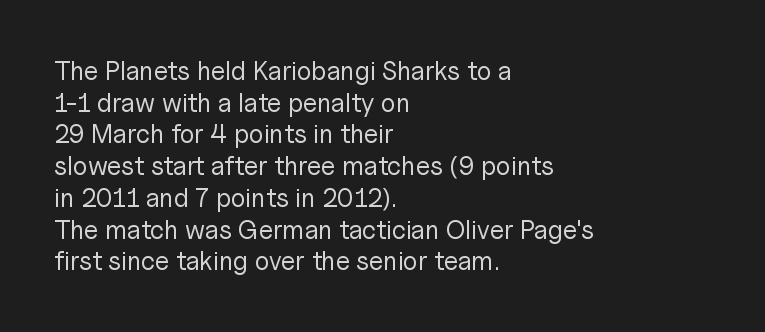
Nope, not italic — everything's standing straight. The font is comparable to plain body text, perhaps lighter. Inter-character spacing is left at the font's built-in metrics. The zone under the glyphs is completely vacant. These lines are set flush left with a ragged right edge.
